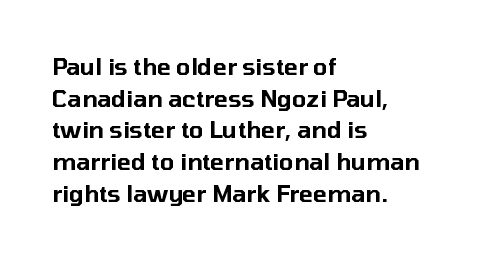
{"italic": "no", "underline": "no", "align": "left", "line_spacing": "normal", "line_spacing_ratio": 1.38, "letter_spacing": "normal", "letter_spacing_em": 0.0, "glyph_px": 23}
